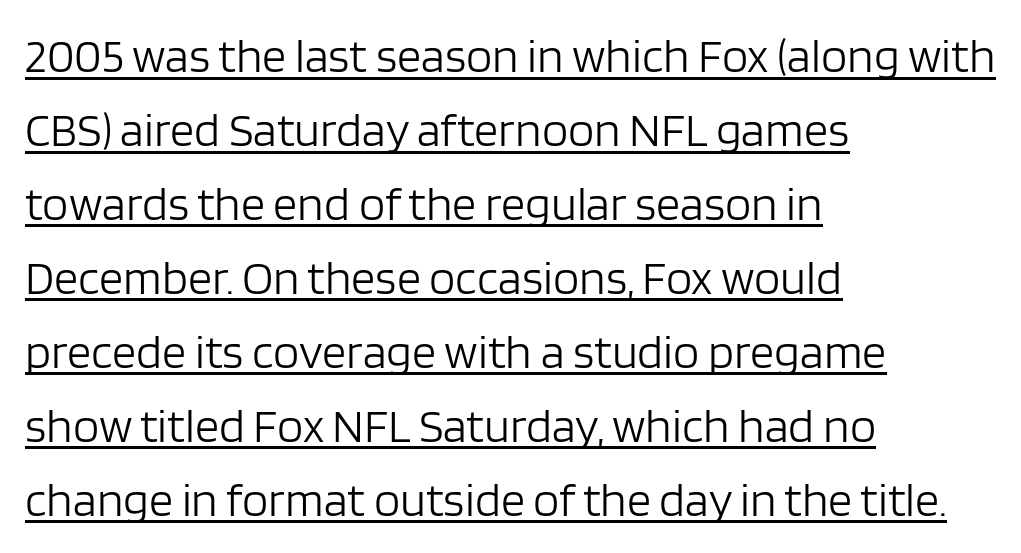
Q: Is the text bold? A: No.
Q: Is the text italic (slanted)? A: No, it is upright.
Q: Is the typeface a serif or a sans-serif typeface? A: Sans-serif.
Q: Is the text underlined? A: Yes.
Q: How is the paragraph aligned? A: Left-aligned.
Q: Is the spacing between letters normal or unusually wide? A: Normal.
Q: Is the spacing between lines tight, normal or loose? A: Normal.
Q: Width (condensed, normal, or wide)? A: Normal.
Q: Stroke contrast? A: Low.
Q: x-height? A: Large.
Q: Monospaced? A: No.
